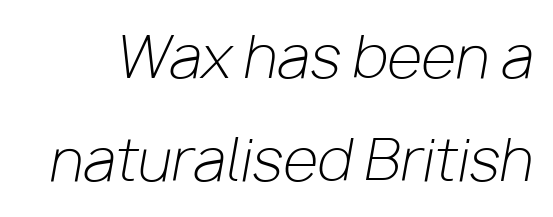
Each row of text sits above clean, open space. These lines keep a tight, regular rhythm from letter to letter. Slant detected: the letters are inclined. Ink coverage per letter is moderate at most.
